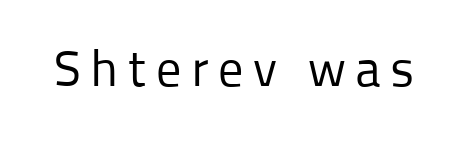
The strip under each line holds only bare page. The passage shown is typed in a proportional face where columns would drift. Type style note: lacks serifs. Each stroke keeps to a modest, everyday thickness or less. The font's upright variant was chosen for this text.
